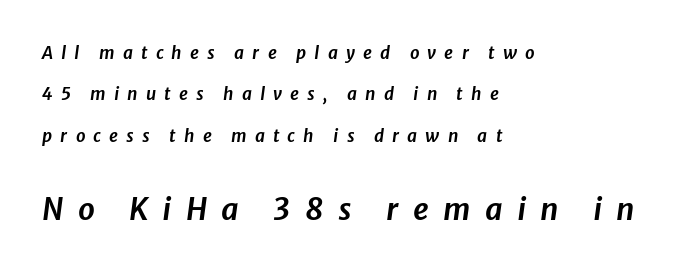
Q: Is the text italic (slanted)? A: Yes, it leans right by about 8 degrees.
Q: Is the text underlined? A: No.
Q: How is the paragraph aligned? A: Left-aligned.
Q: Is the spacing between letters normal or unusually wide? A: Unusually wide.
Q: Is the spacing between lines tight, normal or loose? A: Loose.
Q: Which block of text is set in a larger size, the first (top) or the second (bottom)? A: The second (bottom) one.
Q: Width (condensed, normal, or wide)? A: Normal.
Q: Stroke contrast? A: Low.
Q: x-height? A: Medium.
Q: Monospaced? A: No.
